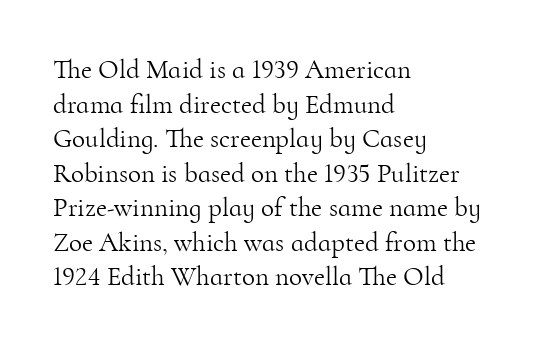
The block of text has a typical density, with ordinary space between rows. Which margin do the lines hug? The left one — the right edge is uneven. The space directly below the letters is spotless. This is the regular roman posture of the typeface. Does extra space separate the letters? No, they use regular spacing.
